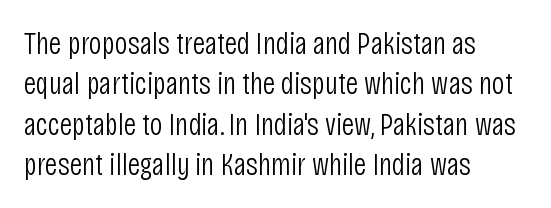
The image shows 32 px light, condensed sans-serif type, upright; set left-aligned, normal line spacing (1.26x), normal letter spacing, not underlined; low stroke contrast and a large x-height.
